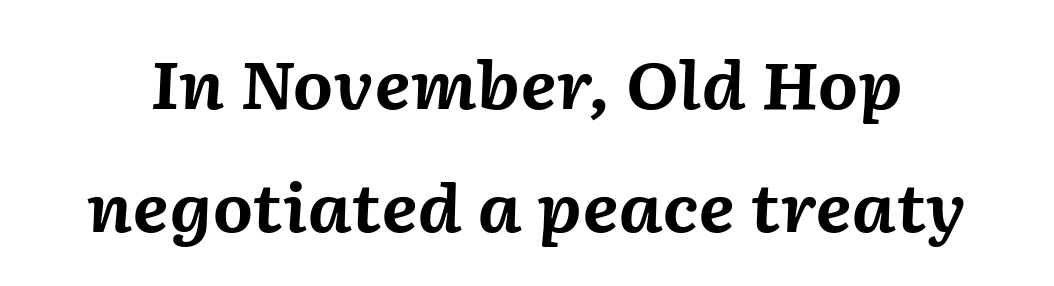
{"italic": "yes", "lean": "right", "slant_degrees": 2, "bold": "yes", "weight": "bold", "width": "normal", "stroke_contrast": "medium", "x_height": "medium", "monospaced": "no", "underline": "no", "line_spacing": "loose", "line_spacing_ratio": 1.9, "letter_spacing": "normal", "letter_spacing_em": 0.0, "glyph_px": 65}
